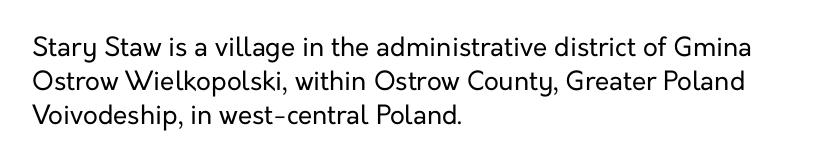
{"italic": "no", "bold": "no", "underline": "no", "align": "left", "line_spacing": "normal", "line_spacing_ratio": 1.3, "letter_spacing": "normal", "letter_spacing_em": 0.0, "glyph_px": 26}
